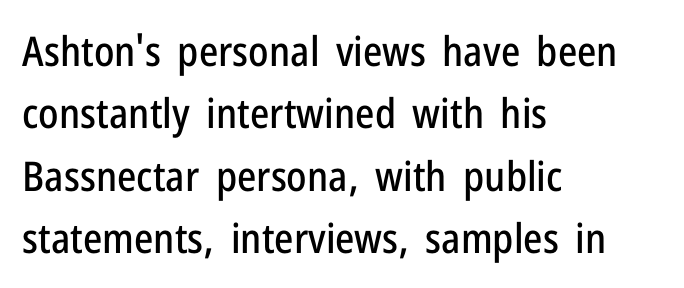
The image shows 41 px condensed sans-serif type, upright; set left-aligned, normal line spacing (1.52x), normal letter spacing, not underlined; low stroke contrast and a medium x-height.
